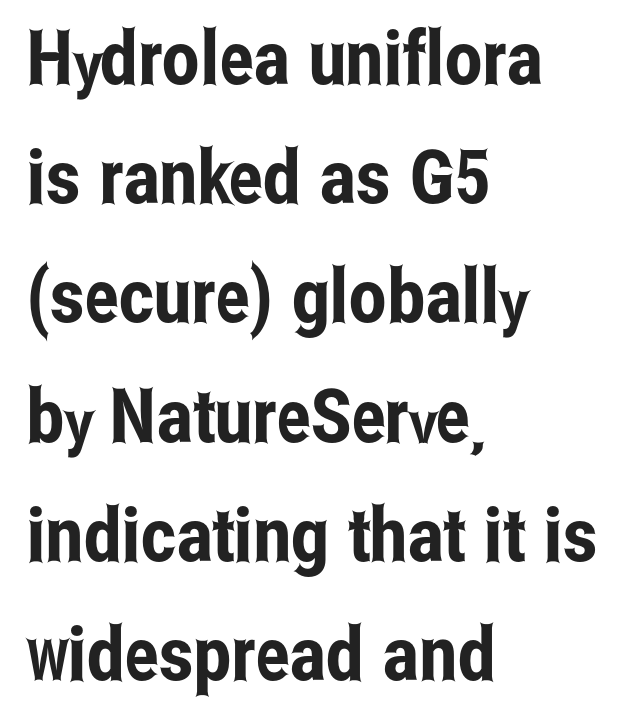
Has an underline been added? It has not. Does the type have serifs? No, each stem ends abruptly. The tracking reads as untouched default to a designer's eye. Rows of type keep a routine distance in the vertical direction. The rag falls on the right side of this text block.
